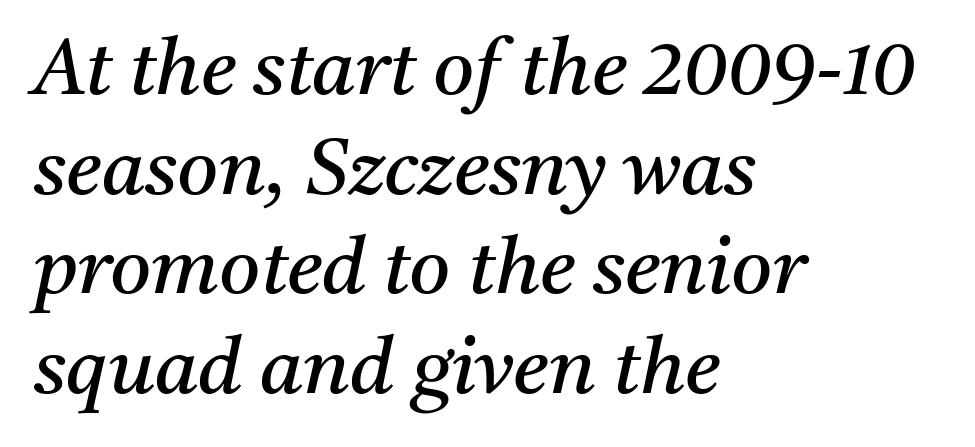
{"serif": "yes", "italic": "yes", "lean": "right", "slant_degrees": 11, "bold": "no", "weight": "regular", "width": "normal", "stroke_contrast": "medium", "x_height": "medium", "monospaced": "no", "underline": "no", "align": "left", "line_spacing": "normal", "line_spacing_ratio": 1.26, "letter_spacing": "normal", "letter_spacing_em": 0.0, "glyph_px": 79}
